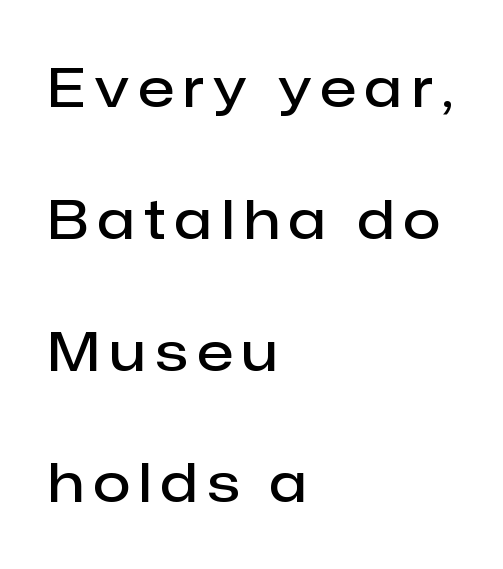
Descenders hang freely into open space. The axis of the letterforms is exactly vertical. Typographically, this falls in the sans-serif category. All the whitespace from short lines collects on the right. The passage shown is typed in a proportional face where columns would drift.
